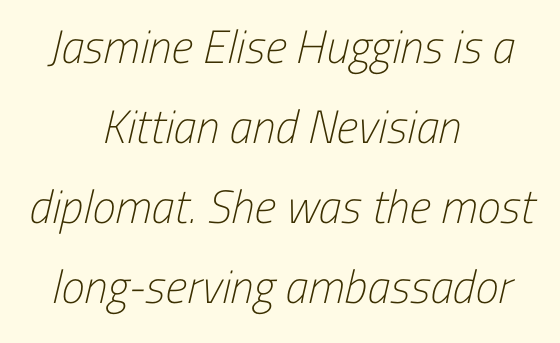
The image shows 47 px light, condensed sans-serif type; set centered, normal line spacing (1.7x), normal letter spacing, not underlined; low stroke contrast and a medium x-height.
